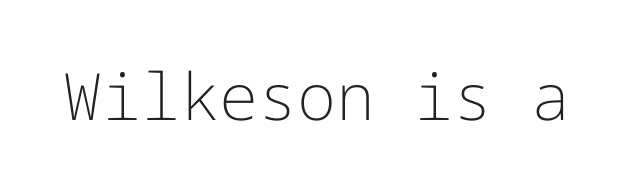
{"serif": "no", "italic": "no", "bold": "no", "weight": "light", "width": "normal", "stroke_contrast": "low", "x_height": "medium", "underline": "no", "letter_spacing": "normal", "letter_spacing_em": 0.0, "glyph_px": 65}
